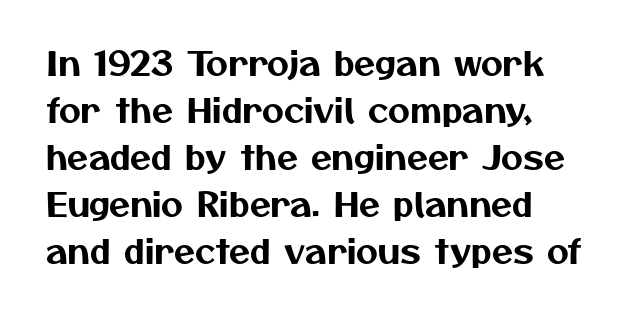
Q: Is the typeface a serif or a sans-serif typeface? A: Sans-serif.
Q: Is the text underlined? A: No.
Q: Is the spacing between letters normal or unusually wide? A: Normal.
Q: Is the spacing between lines tight, normal or loose? A: Normal.
Q: Width (condensed, normal, or wide)? A: Normal.
Q: Stroke contrast? A: Medium.
Q: x-height? A: Medium.
Q: Monospaced? A: No.
